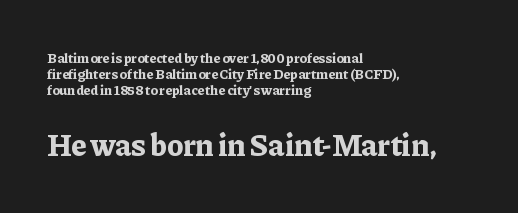
{"serif": "yes", "italic": "no", "bold": "yes", "weight": "bold", "width": "normal", "stroke_contrast": "low", "x_height": "medium", "monospaced": "no", "underline": "no", "align": "left", "line_spacing_ratio": 1.16, "letter_spacing": "normal", "letter_spacing_em": 0.0, "larger_block": "second", "size_ratio": 2.21, "glyph_px": 31}
